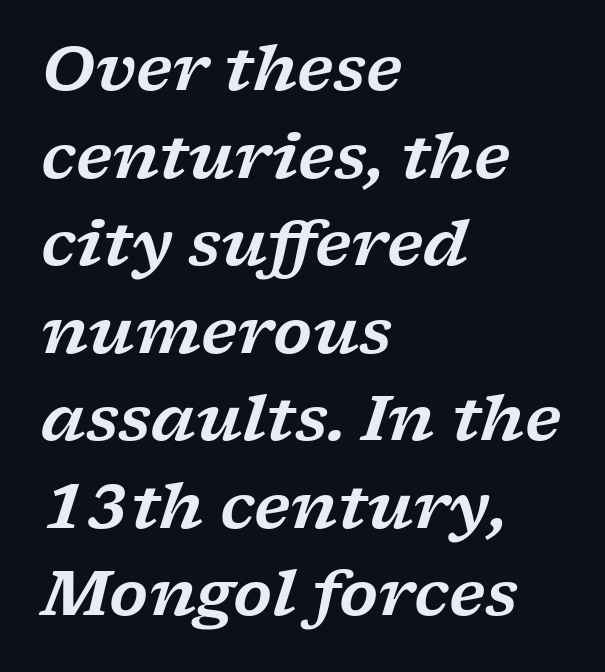
Q: Is the text italic (slanted)? A: Yes, it leans right by about 17 degrees.
Q: Is the typeface a serif or a sans-serif typeface? A: Serif.
Q: Is the text underlined? A: No.
Q: How is the paragraph aligned? A: Left-aligned.
Q: Is the spacing between letters normal or unusually wide? A: Normal.
Q: Is the spacing between lines tight, normal or loose? A: Normal.
Q: Width (condensed, normal, or wide)? A: Wide.
Q: Stroke contrast? A: Low.
Q: x-height? A: Medium.
Q: Monospaced? A: No.
